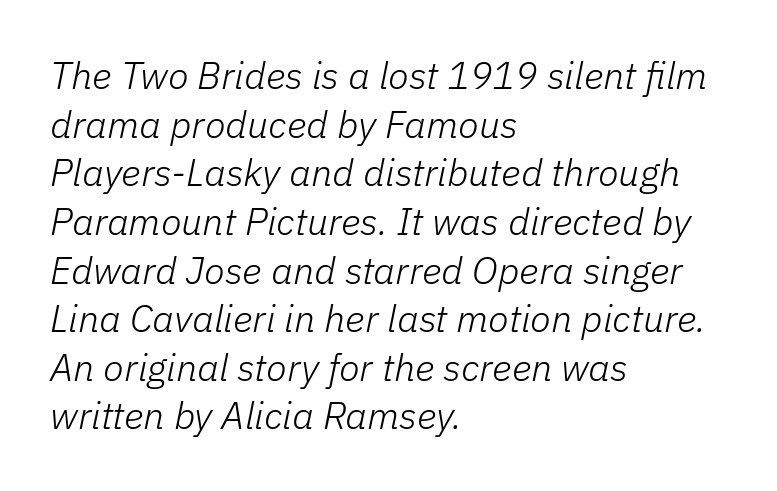
Q: Is the text bold? A: No.
Q: Is the text italic (slanted)? A: Yes, it leans right by about 11 degrees.
Q: Is the text underlined? A: No.
Q: How is the paragraph aligned? A: Left-aligned.
Q: Is the spacing between letters normal or unusually wide? A: Normal.
Q: Is the spacing between lines tight, normal or loose? A: Normal.
Q: Width (condensed, normal, or wide)? A: Normal.
Q: Stroke contrast? A: Low.
Q: x-height? A: Medium.
Q: Monospaced? A: No.
